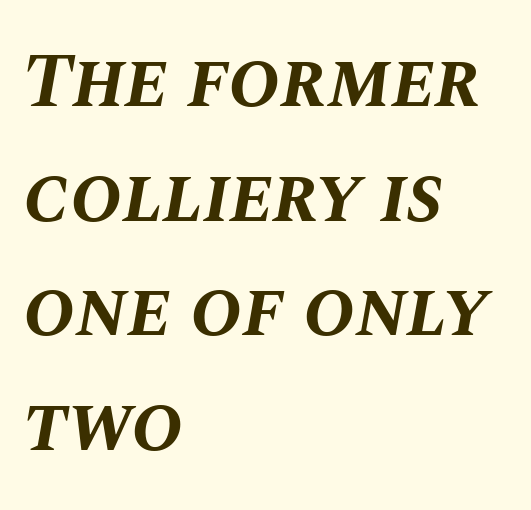
Characters are canted at an angle relative to the baseline's perpendicular. The line-height multiplier appears to be the usual default. Letters rest on an invisible, unmarked baseline. Here the glyphs are tracked normally, forming tight word shapes.
